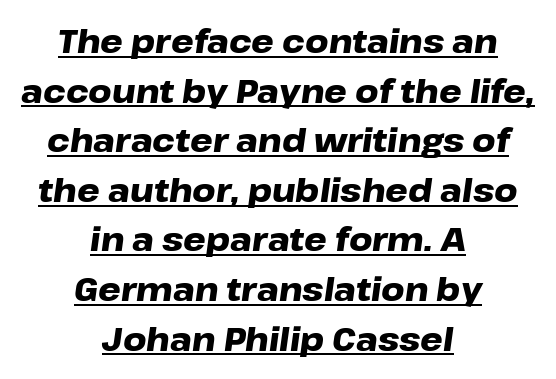
Q: Is the text bold? A: Yes.
Q: Is the text italic (slanted)? A: Yes, it leans right by about 8 degrees.
Q: Is the text underlined? A: Yes.
Q: How is the paragraph aligned? A: Centered.
Q: Is the spacing between letters normal or unusually wide? A: Normal.
Q: Is the spacing between lines tight, normal or loose? A: Normal.
Q: Width (condensed, normal, or wide)? A: Wide.
Q: Stroke contrast? A: Low.
Q: x-height? A: Medium.
Q: Monospaced? A: No.
